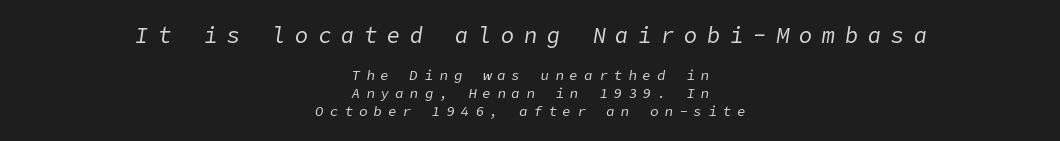
The image shows 22 px text type, italic (leaning right); set centered, normal line spacing (1.26x), unusually wide letter spacing (+0.44 em), not underlined; the first (top) block is 1.57x larger.
